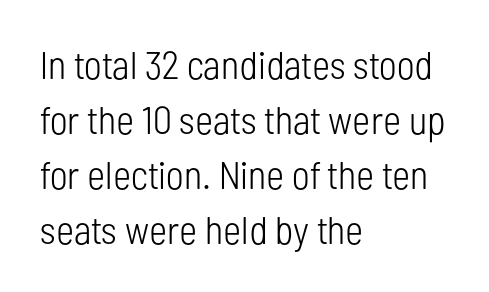
The image shows 39 px light, condensed sans-serif type, upright; set left-aligned, normal line spacing (1.41x), normal letter spacing, not underlined; low stroke contrast and a medium x-height.
